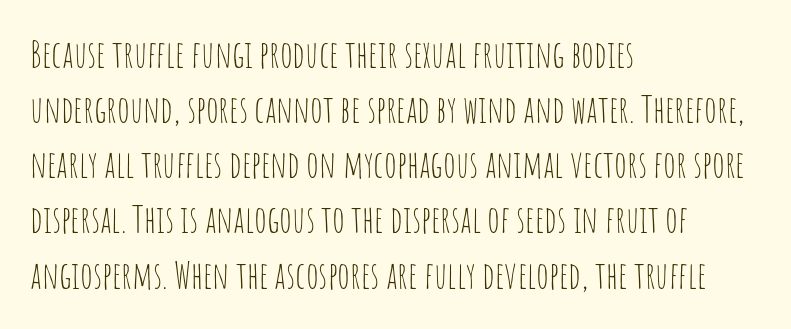
{"serif": "no", "italic": "no", "bold": "no", "weight": "thin", "width": "condensed", "stroke_contrast": "low", "x_height": "large", "monospaced": "no", "underline": "no", "align": "left", "line_spacing": "normal", "line_spacing_ratio": 1.49, "letter_spacing": "normal", "letter_spacing_em": 0.0, "glyph_px": 37}
